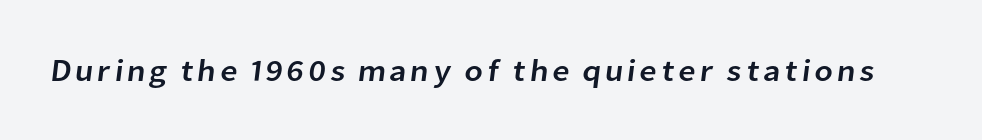
The image shows 31 px sans-serif type; set not underlined; low stroke contrast and a medium x-height.
